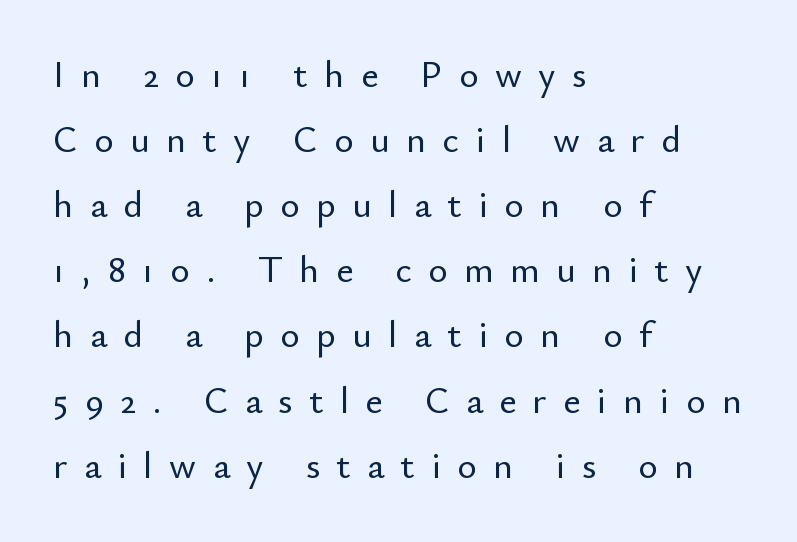
The image shows 37 px sans-serif type, upright; set left-aligned, line spacing 1.76x, unusually wide letter spacing (+0.45 em), not underlined; low stroke contrast and a small x-height.
